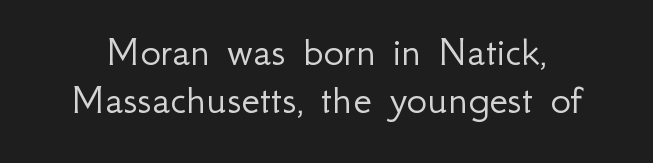
Q: Is the text bold? A: No.
Q: Is the text italic (slanted)? A: No, it is upright.
Q: Is the typeface a serif or a sans-serif typeface? A: Sans-serif.
Q: Is the text underlined? A: No.
Q: Is the spacing between letters normal or unusually wide? A: Normal.
Q: Is the spacing between lines tight, normal or loose? A: Tight.
Q: Width (condensed, normal, or wide)? A: Normal.
Q: Stroke contrast? A: Low.
Q: x-height? A: Small.
Q: Monospaced? A: No.
